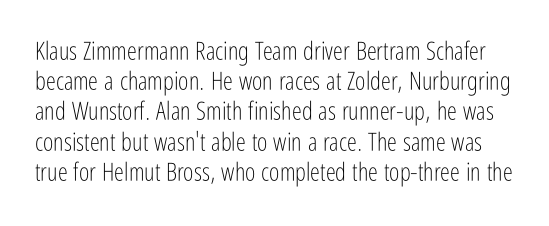
Q: Is the text bold? A: No.
Q: Is the text italic (slanted)? A: No, it is upright.
Q: Is the text underlined? A: No.
Q: Is the spacing between letters normal or unusually wide? A: Normal.
